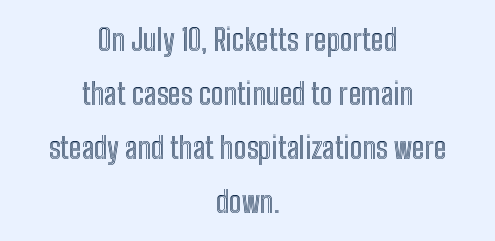
Each line is balanced around a shared central axis. Only glyphs here, with clear space below each row. Each letter keeps its own natural width here, so spacing adapts to shape. No italicization has been applied; the sample stays upright. The face used here is rendered with its standard letterfit.
